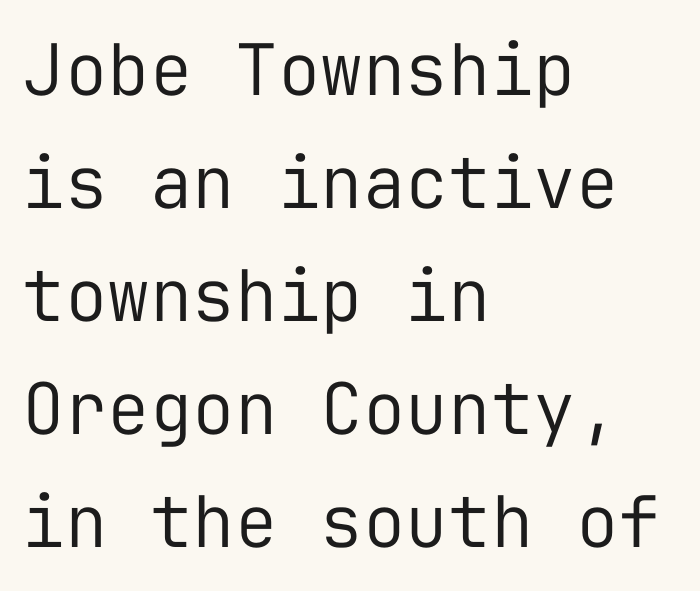
Q: Is the text bold? A: No.
Q: Is the text italic (slanted)? A: No, it is upright.
Q: Is the typeface a serif or a sans-serif typeface? A: Sans-serif.
Q: Is the text underlined? A: No.
Q: How is the paragraph aligned? A: Left-aligned.
Q: Is the spacing between letters normal or unusually wide? A: Normal.
Q: Is the spacing between lines tight, normal or loose? A: Normal.
Q: Width (condensed, normal, or wide)? A: Normal.
Q: Stroke contrast? A: Low.
Q: x-height? A: Medium.
Q: Monospaced? A: Yes.
